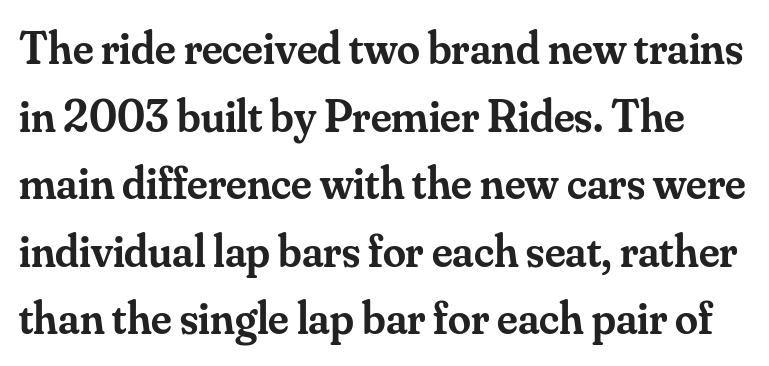
The image shows 46 px semibold serif type, upright; set normal line spacing (1.47x), normal letter spacing, not underlined; medium stroke contrast and a small x-height.
